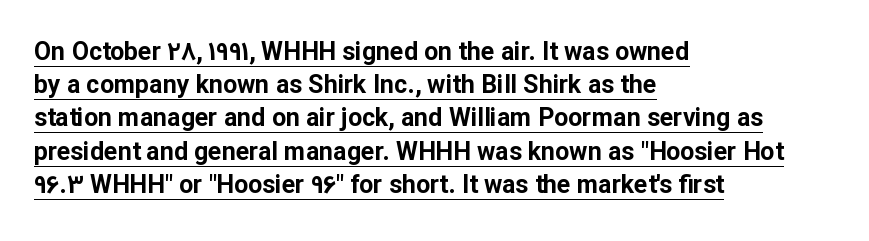
Posture: upright roman. Students, note that the glyphs here touch the page at normal intervals. These lines stack with their left ends in a neat column. The space between consecutive lines is moderate. I'd describe the lettering as bold — thick and assertive. Has an underline been added? It has.
